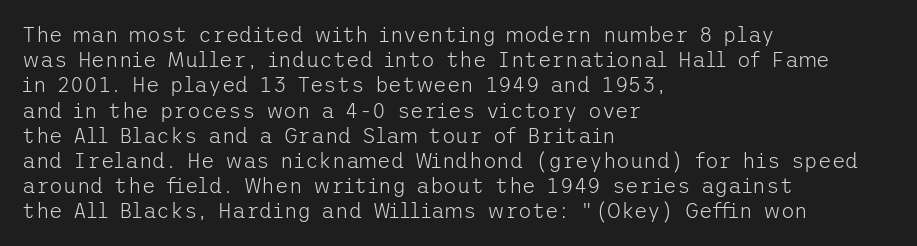
The letterforms sit shoulder to shoulder at normal distance. Typeset ragged right — the left edge is the straight one. The lettering holds an erect, upright posture throughout. Vertical stems look standard width or narrower in stroke. Beneath every word, the page is bare.
